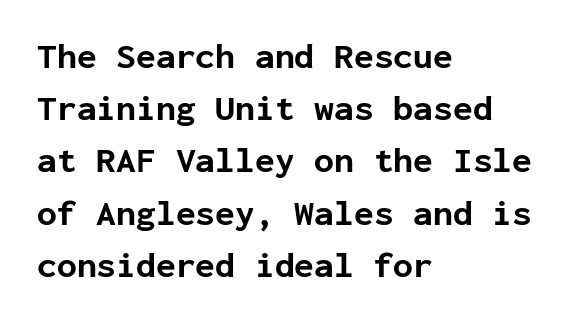
The passage shown stacks its lines at a standard gap. The passage shown is emphatically bold. Between one letter and the next there's only the usual sliver of space. Unlike a traditional serif, this face leaves its strokes unadorned.
